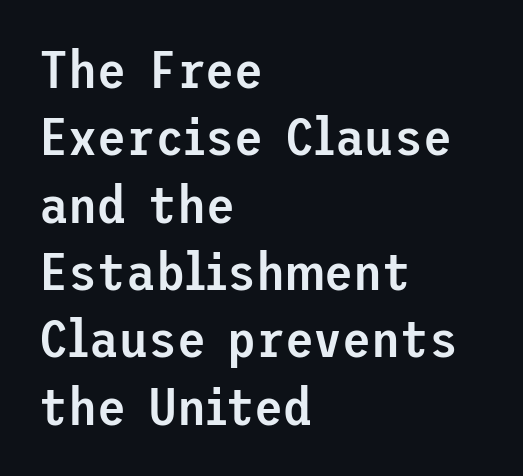
{"serif": "no", "italic": "no", "bold": "semi", "weight": "semibold", "width": "normal", "stroke_contrast": "low", "x_height": "medium", "underline": "no", "align": "left", "line_spacing": "normal", "line_spacing_ratio": 1.27, "letter_spacing": "normal", "letter_spacing_em": 0.0, "glyph_px": 53}
